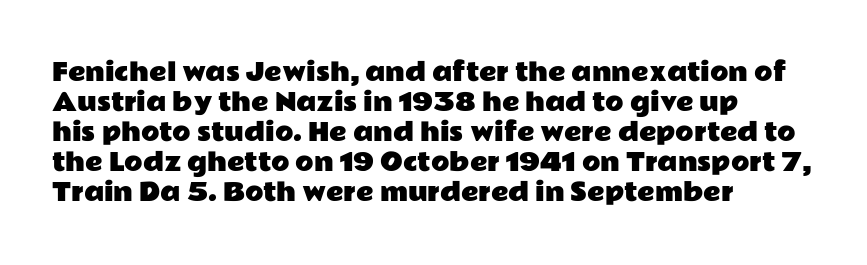
Q: Is the text italic (slanted)? A: No, it is upright.
Q: Is the text underlined? A: No.
Q: How is the paragraph aligned? A: Left-aligned.
Q: Is the spacing between letters normal or unusually wide? A: Normal.
Q: Is the spacing between lines tight, normal or loose? A: Normal.
